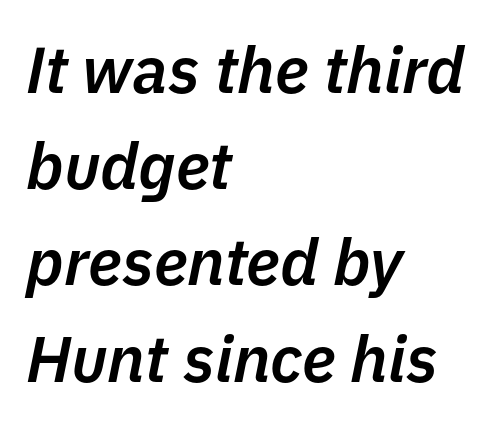
The image shows 65 px semibold type, italic (leaning right); set left-aligned, normal line spacing (1.48x), normal letter spacing, not underlined; low stroke contrast and a medium x-height.
